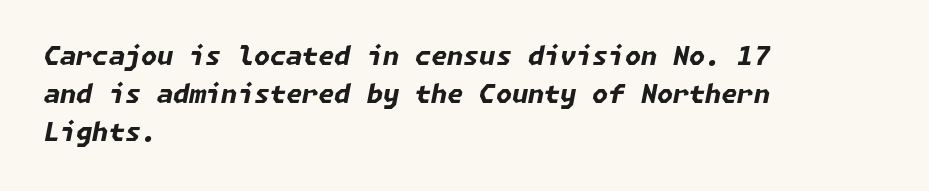
Q: Is the text bold? A: Yes.
Q: Is the text italic (slanted)? A: Yes, it leans right by about 11 degrees.
Q: Is the text underlined? A: No.
Q: How is the paragraph aligned? A: Left-aligned.
Q: Is the spacing between letters normal or unusually wide? A: Normal.
Q: Is the spacing between lines tight, normal or loose? A: Normal.
